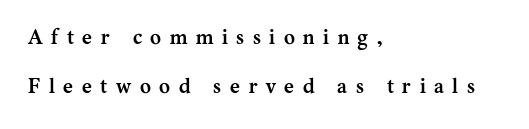
{"italic": "no", "bold": "yes", "underline": "no", "align": "left", "line_spacing": "loose", "line_spacing_ratio": 2.35, "letter_spacing": "wide", "letter_spacing_em": 0.41, "glyph_px": 21}
